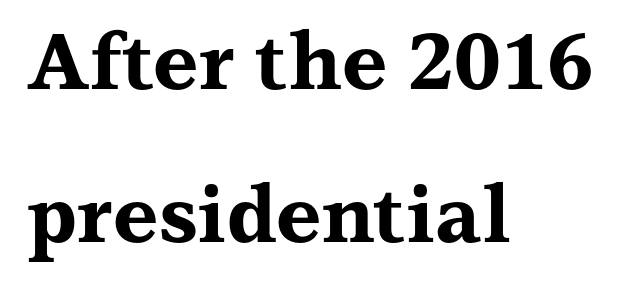
{"serif": "yes", "italic": "no", "bold": "yes", "weight": "bold", "width": "wide", "stroke_contrast": "medium", "x_height": "medium", "monospaced": "no", "underline": "no", "align": "left", "line_spacing": "loose", "line_spacing_ratio": 1.96, "letter_spacing": "normal", "letter_spacing_em": 0.0, "glyph_px": 78}
